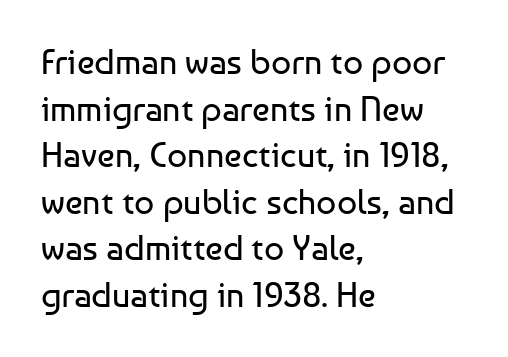
The image shows 35 px regular-weight sans-serif type, upright; set left-aligned, normal line spacing (1.33x), normal letter spacing, not underlined; low stroke contrast and a medium x-height.
